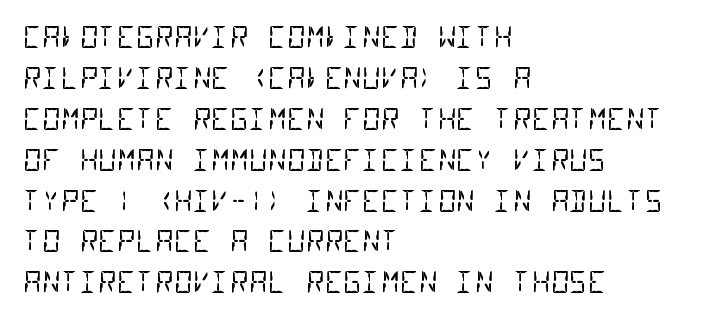
Quick note: interline space is typical. Serifs: no, the terminals of the letterforms are clean. Lines of text with bare space underneath. Monospaced: the letters line up in strict vertical columns. Weight: in the light-to-regular range.
